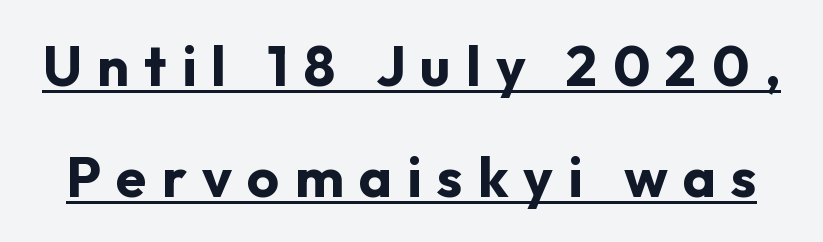
The string is rendered with underlining switched on. The tracking reads as deliberately expanded to a designer's eye. Quick note: interline space is abundant. The letters advance in unequal steps, a hallmark of proportional type. This is the regular roman posture of the typeface. Plenty of ink on the page — the face is bold.
